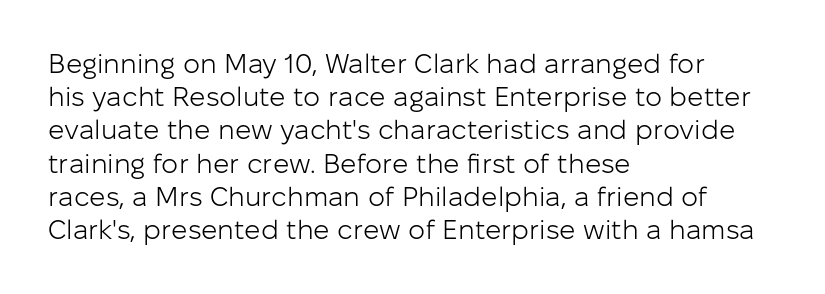
Q: Is the text bold? A: No.
Q: Is the text italic (slanted)? A: No, it is upright.
Q: Is the text underlined? A: No.
Q: How is the paragraph aligned? A: Left-aligned.
Q: Is the spacing between letters normal or unusually wide? A: Normal.
